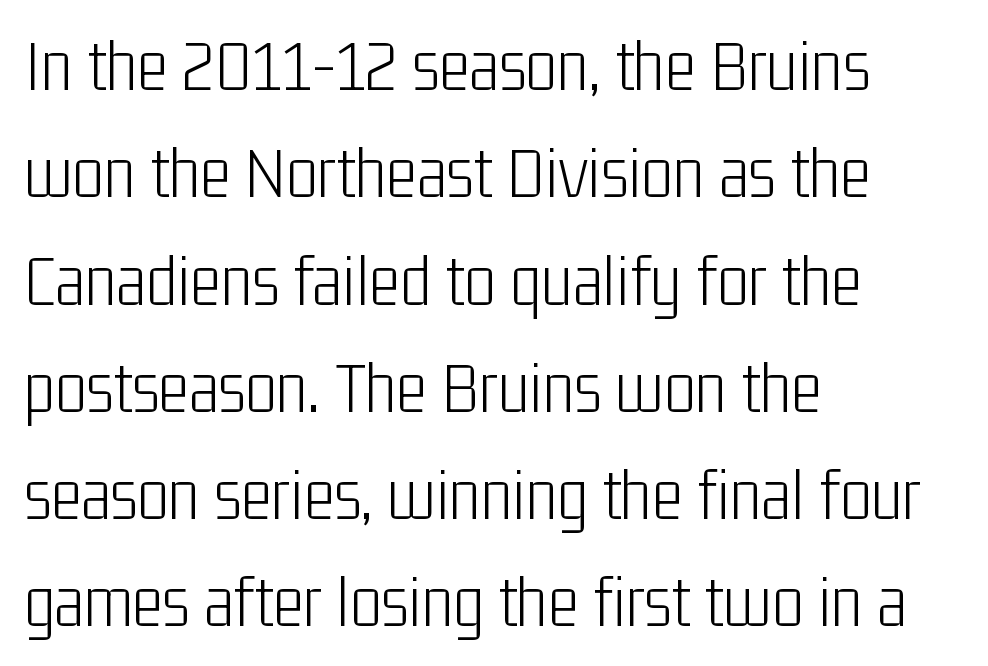
The image shows 74 px light, condensed sans-serif type, upright; set left-aligned, normal line spacing (1.45x), normal letter spacing, not underlined; low stroke contrast and a medium x-height.
